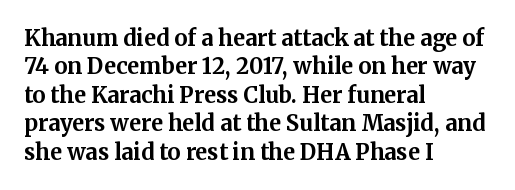
This is the regular roman posture of the typeface. The lines in this sample share a left origin and differ only in where they stop. Standard letterfit; no display-style spreading of the glyphs. Heavy-handed strokes throughout: this text is bold. The space directly below the letters is spotless.
